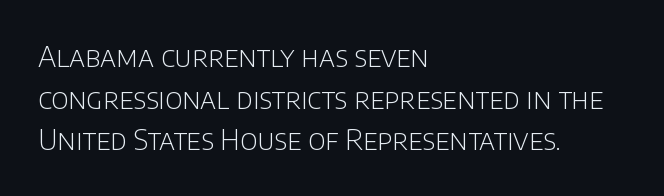
The ragged edge is on the right, which tells us the setting is flush left. The line-height multiplier appears to be the usual default. A typesetter would call this proportional, since set widths differ per character. I'd call this a sans setting — the letters go barefoot. The line texture is even and compact thanks to regular tracking.
